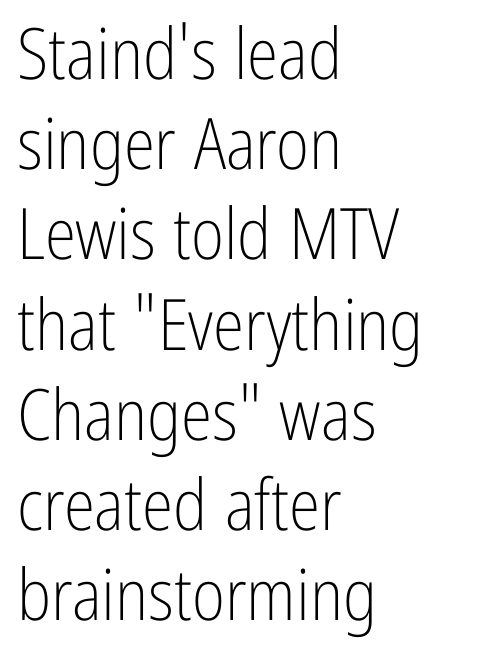
Q: Is the text bold? A: No.
Q: Is the text italic (slanted)? A: No, it is upright.
Q: Is the typeface a serif or a sans-serif typeface? A: Sans-serif.
Q: Is the text underlined? A: No.
Q: How is the paragraph aligned? A: Left-aligned.
Q: Is the spacing between letters normal or unusually wide? A: Normal.
Q: Is the spacing between lines tight, normal or loose? A: Normal.
Q: Width (condensed, normal, or wide)? A: Condensed.
Q: Stroke contrast? A: Low.
Q: x-height? A: Medium.
Q: Monospaced? A: No.
